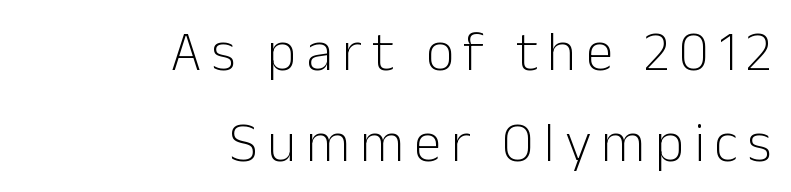
{"serif": "no", "italic": "no", "bold": "no", "weight": "light", "width": "normal", "stroke_contrast": "low", "x_height": "medium", "monospaced": "no", "underline": "no", "align": "right", "line_spacing": "normal", "line_spacing_ratio": 1.62, "glyph_px": 56}
